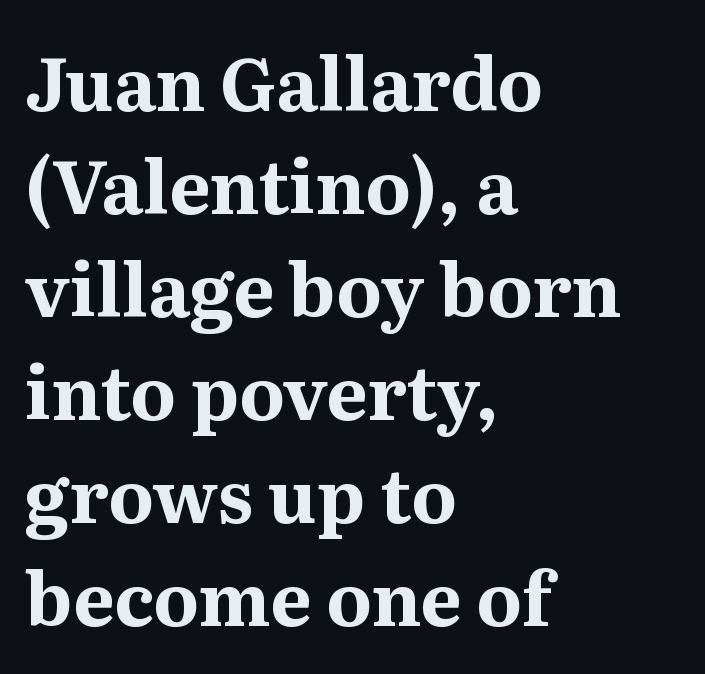
Q: Is the text bold? A: Yes.
Q: Is the text italic (slanted)? A: No, it is upright.
Q: Is the typeface a serif or a sans-serif typeface? A: Serif.
Q: Is the text underlined? A: No.
Q: How is the paragraph aligned? A: Left-aligned.
Q: Is the spacing between letters normal or unusually wide? A: Normal.
Q: Is the spacing between lines tight, normal or loose? A: Normal.
Q: Width (condensed, normal, or wide)? A: Normal.
Q: Stroke contrast? A: Medium.
Q: x-height? A: Medium.
Q: Monospaced? A: No.
